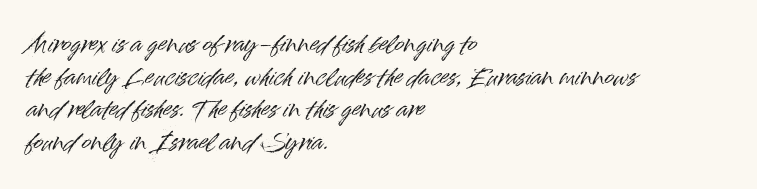
Q: Is the text italic (slanted)? A: Yes.
Q: Is the text underlined? A: No.
Q: How is the paragraph aligned? A: Left-aligned.
Q: Is the spacing between letters normal or unusually wide? A: Normal.
Q: Is the spacing between lines tight, normal or loose? A: Normal.
